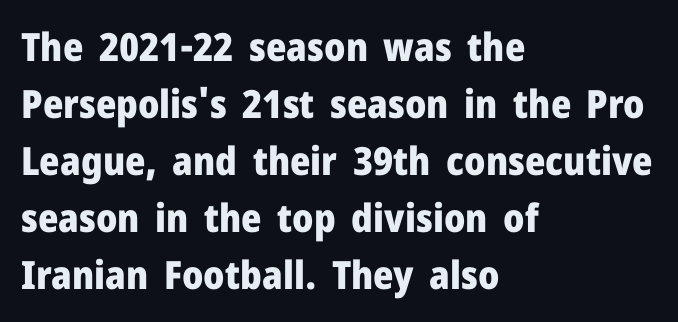
Q: Is the text bold? A: Yes.
Q: Is the text italic (slanted)? A: No, it is upright.
Q: Is the typeface a serif or a sans-serif typeface? A: Sans-serif.
Q: Is the text underlined? A: No.
Q: How is the paragraph aligned? A: Left-aligned.
Q: Is the spacing between letters normal or unusually wide? A: Normal.
Q: Is the spacing between lines tight, normal or loose? A: Normal.
Q: Width (condensed, normal, or wide)? A: Normal.
Q: Stroke contrast? A: Low.
Q: x-height? A: Medium.
Q: Monospaced? A: No.
